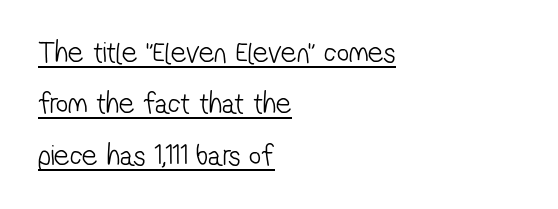
A light-to-regular cut is what we see here. Serif or sans? Sans — the stroke terminals are bare. The paragraph has a hard left edge and a soft right edge. Emphasis is given by a line drawn under the lettering. Tracking here is standard; glyphs follow each other at the usual distance. Proportional: the letters do not fall into vertical columns.
